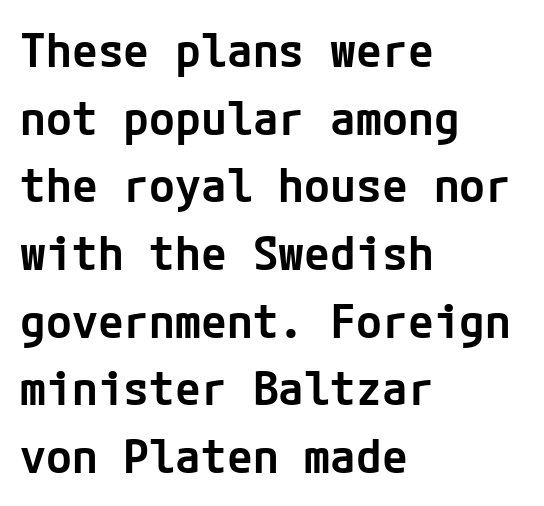
Q: Is the text bold? A: Semi-bold.
Q: Is the text italic (slanted)? A: No, it is upright.
Q: Is the typeface a serif or a sans-serif typeface? A: Sans-serif.
Q: Is the text underlined? A: No.
Q: How is the paragraph aligned? A: Left-aligned.
Q: Is the spacing between letters normal or unusually wide? A: Normal.
Q: Is the spacing between lines tight, normal or loose? A: Normal.
Q: Width (condensed, normal, or wide)? A: Normal.
Q: Stroke contrast? A: Low.
Q: x-height? A: Medium.
